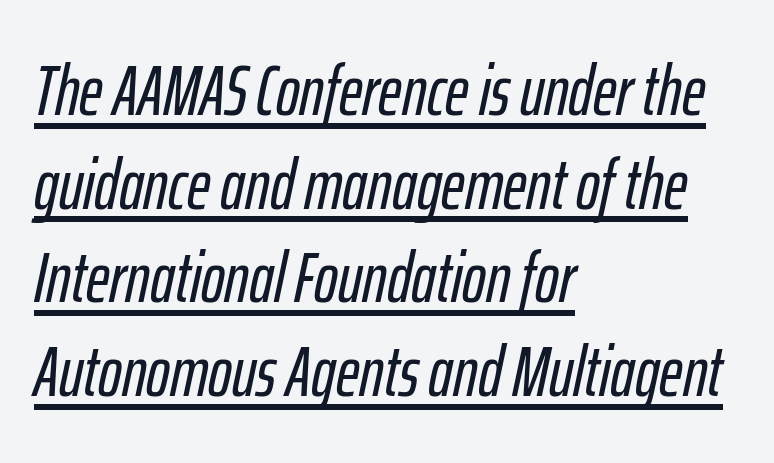
Think of a printed novel: that variable character pitch is what you see here. If you drew a line through each stem, it would be angled. Rows of type keep a routine distance in the vertical direction. These lines keep a tight, regular rhythm from letter to letter. The rag falls on the right side of this text block.
